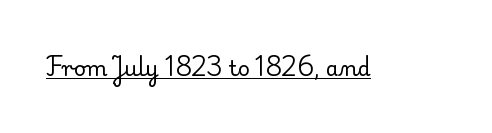
Italic: no, the glyphs are upright roman. You can see a thin bar hugging the bottom of the glyphs. Nothing heavy about these letters — not bold at all. Look at the tracking — it's just the regular setting, nothing added.
